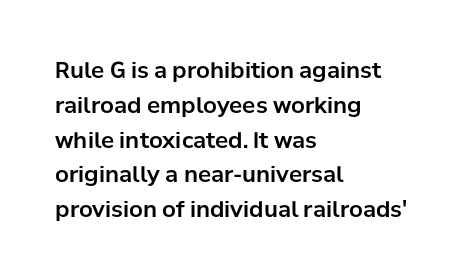
Q: Is the text italic (slanted)? A: No, it is upright.
Q: Is the text underlined? A: No.
Q: How is the paragraph aligned? A: Left-aligned.
Q: Is the spacing between letters normal or unusually wide? A: Normal.
Q: Is the spacing between lines tight, normal or loose? A: Normal.
